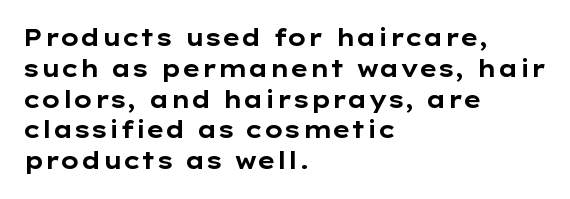
It's the straight-up-and-down kind of type. Descender tails drop into unmarked territory. Weight check: bold — yes, fully. Line beginnings align vertically; line endings do not.
